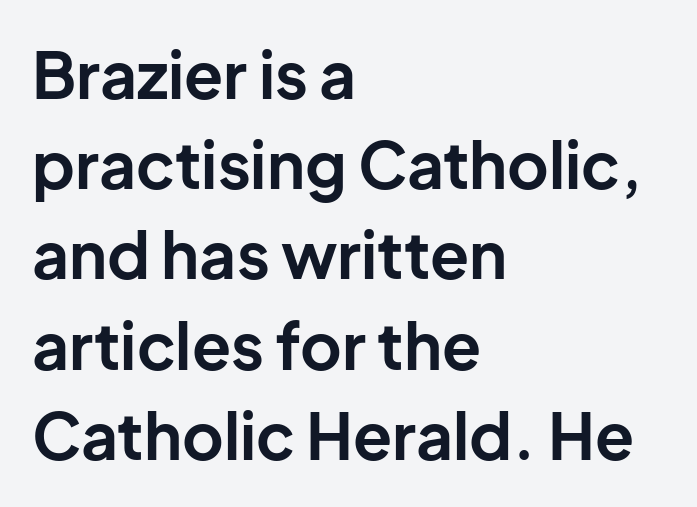
A typesetter would call this proportional, since set widths differ per character. The glyphs in this specimen are sans serif. Interline gaps are of average width in this sample. Teacher's note: observe the even left margin — that is flush-left alignment. Nobody touched the tracking dial on this one.
